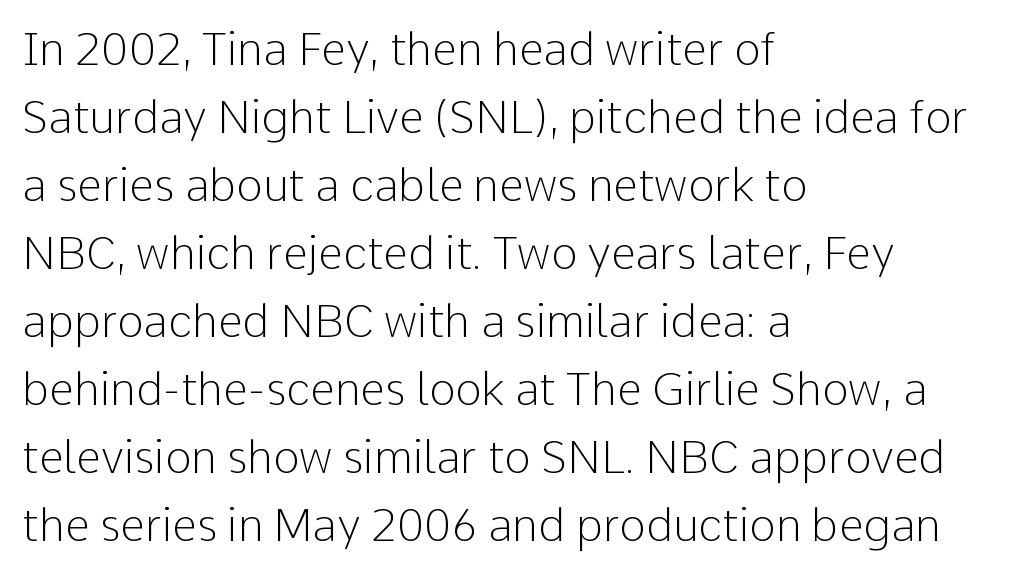
The image shows 45 px light sans-serif type, upright; set left-aligned, normal line spacing (1.51x), normal letter spacing, not underlined; low stroke contrast and a medium x-height.
